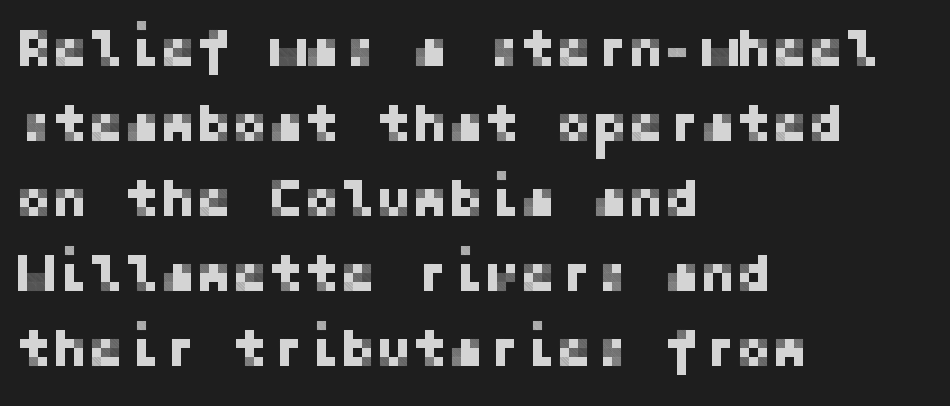
You can tell from the bare stems that sans-serif type was used. The passage is arranged the way most books set body copy — flush left. Vertical strokes here are truly vertical. Honestly, the row spacing looks completely unremarkable. The rendering keeps characters at their native spacing.
